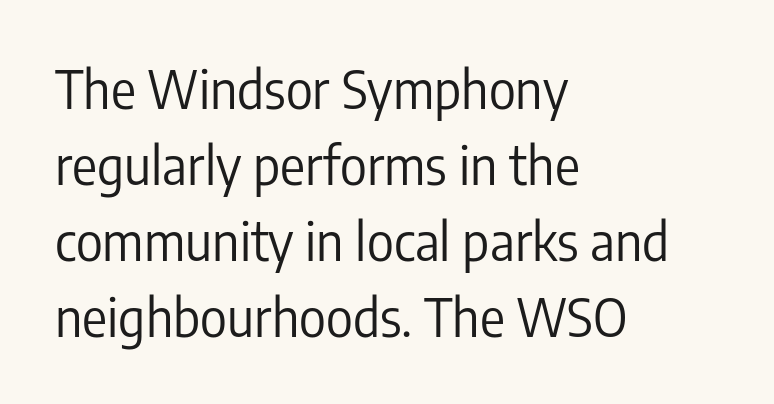
The image shows 52 px regular-weight, condensed sans-serif type, upright; set left-aligned, normal line spacing (1.46x), normal letter spacing, not underlined; low stroke contrast and a medium x-height.
